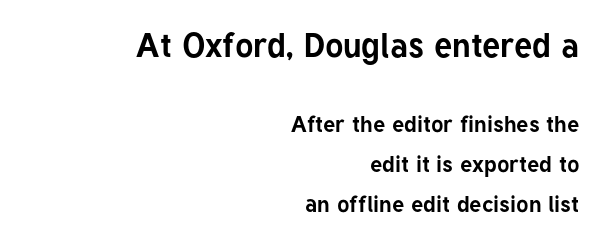
Q: Is the text bold? A: Yes.
Q: Is the text italic (slanted)? A: No, it is upright.
Q: Is the typeface a serif or a sans-serif typeface? A: Sans-serif.
Q: Is the text underlined? A: No.
Q: How is the paragraph aligned? A: Right-aligned.
Q: Is the spacing between letters normal or unusually wide? A: Normal.
Q: Which block of text is set in a larger size, the first (top) or the second (bottom)? A: The first (top) one.
Q: Width (condensed, normal, or wide)? A: Normal.
Q: Stroke contrast? A: Low.
Q: x-height? A: Medium.
Q: Monospaced? A: No.
